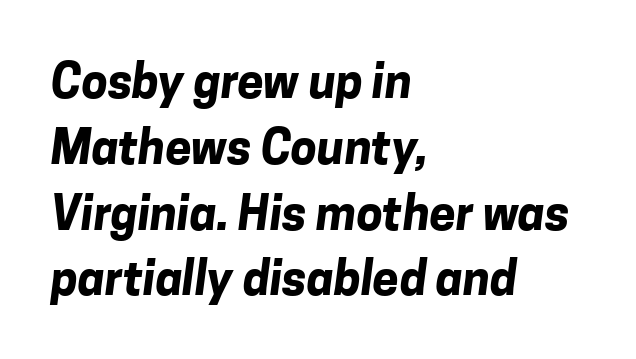
The gaps between neighbouring characters are ordinary and unremarkable. The string is rendered with underlining switched off. What weight is shown? A full bold with thick strokes. Spacing verdict: proportional, widths tailored to each character. The typesetter chose a ragged-right arrangement here. In terms of leading, this rendering sits right in the middle.
